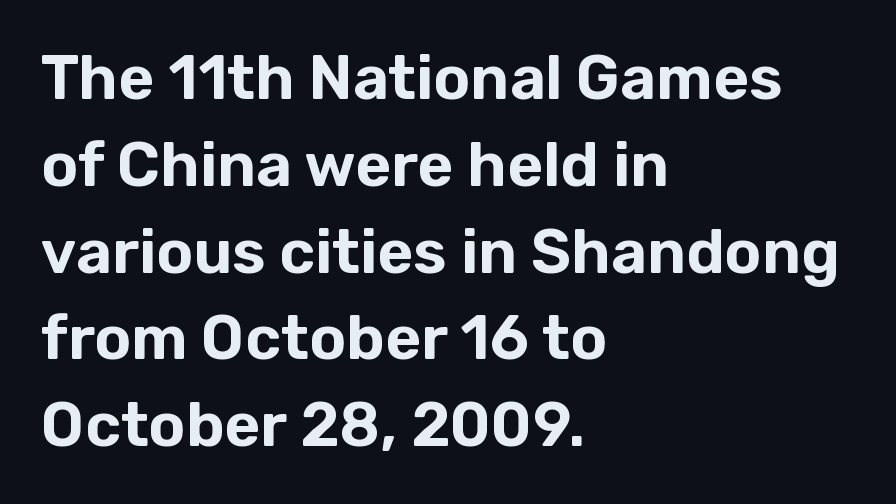
{"serif": "no", "italic": "no", "width": "normal", "stroke_contrast": "low", "x_height": "medium", "monospaced": "no", "underline": "no", "align": "left", "line_spacing": "normal", "line_spacing_ratio": 1.4, "letter_spacing": "normal", "letter_spacing_em": 0.0, "glyph_px": 62}
